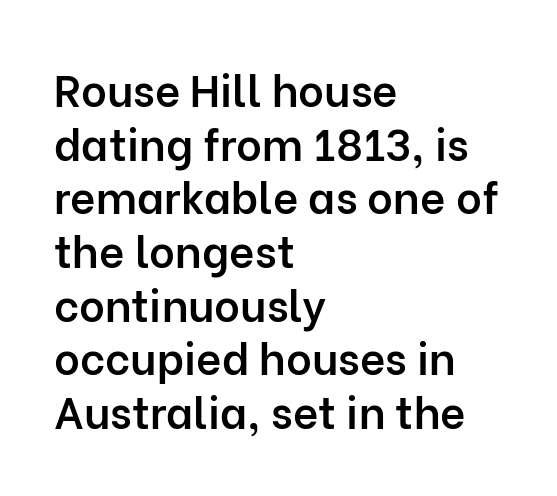
Q: Is the text bold? A: Semi-bold.
Q: Is the text italic (slanted)? A: No, it is upright.
Q: Is the typeface a serif or a sans-serif typeface? A: Sans-serif.
Q: Is the text underlined? A: No.
Q: How is the paragraph aligned? A: Left-aligned.
Q: Is the spacing between letters normal or unusually wide? A: Normal.
Q: Width (condensed, normal, or wide)? A: Normal.
Q: Stroke contrast? A: Low.
Q: x-height? A: Medium.
Q: Monospaced? A: No.
